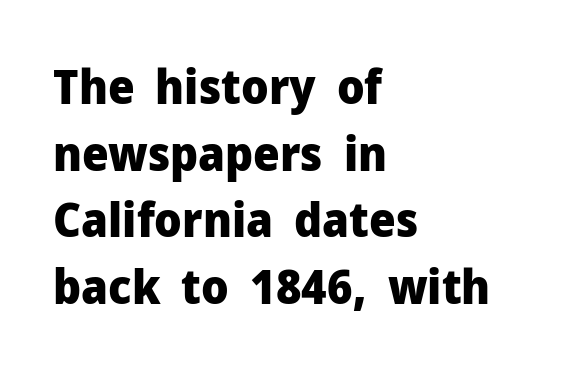
Q: Is the text bold? A: Yes.
Q: Is the text italic (slanted)? A: No, it is upright.
Q: Is the typeface a serif or a sans-serif typeface? A: Sans-serif.
Q: Is the text underlined? A: No.
Q: How is the paragraph aligned? A: Left-aligned.
Q: Is the spacing between letters normal or unusually wide? A: Normal.
Q: Is the spacing between lines tight, normal or loose? A: Normal.
Q: Width (condensed, normal, or wide)? A: Normal.
Q: Stroke contrast? A: Low.
Q: x-height? A: Medium.
Q: Monospaced? A: No.
